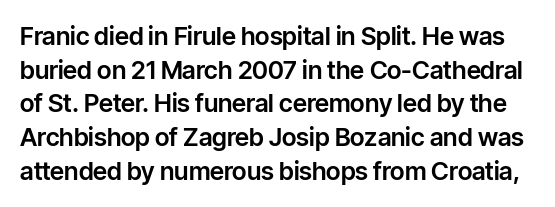
The image shows 25 px text type, upright; set normal line spacing (1.35x), normal letter spacing, not underlined.
